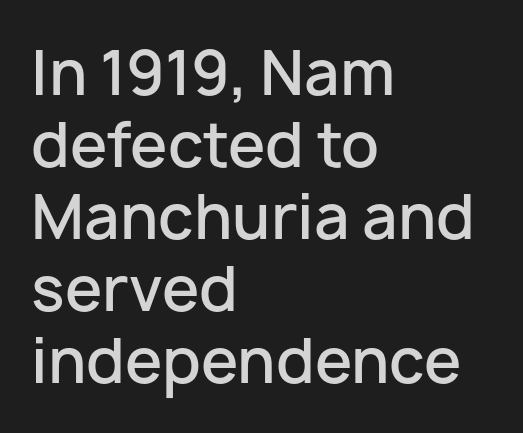
Q: Is the text bold? A: Semi-bold.
Q: Is the text italic (slanted)? A: No, it is upright.
Q: Is the typeface a serif or a sans-serif typeface? A: Sans-serif.
Q: Is the text underlined? A: No.
Q: How is the paragraph aligned? A: Left-aligned.
Q: Is the spacing between letters normal or unusually wide? A: Normal.
Q: Width (condensed, normal, or wide)? A: Normal.
Q: Stroke contrast? A: Low.
Q: x-height? A: Medium.
Q: Monospaced? A: No.
